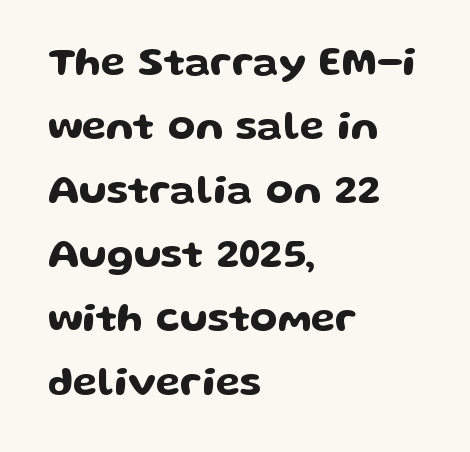
The image shows 40 px wide sans-serif type, upright; set left-aligned, normal line spacing (1.6x), normal letter spacing, not underlined; low stroke contrast and a medium x-height.
